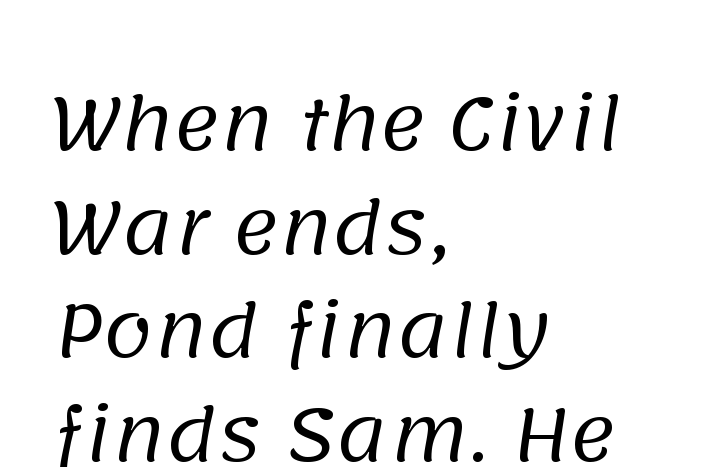
The image shows 71 px regular-weight sans-serif type; set left-aligned, normal line spacing (1.46x), normal letter spacing, not underlined; low stroke contrast and a large x-height.
